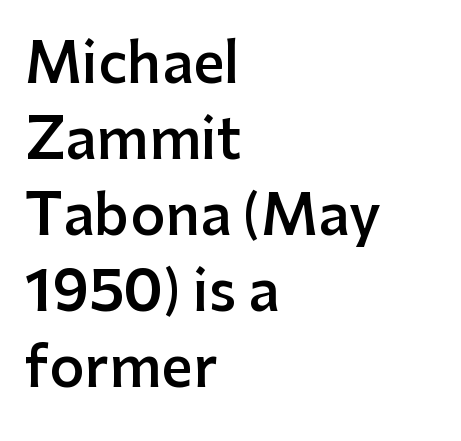
Q: Is the text bold? A: Semi-bold.
Q: Is the text italic (slanted)? A: No, it is upright.
Q: Is the typeface a serif or a sans-serif typeface? A: Sans-serif.
Q: Is the text underlined? A: No.
Q: How is the paragraph aligned? A: Left-aligned.
Q: Is the spacing between letters normal or unusually wide? A: Normal.
Q: Is the spacing between lines tight, normal or loose? A: Normal.
Q: Width (condensed, normal, or wide)? A: Normal.
Q: Stroke contrast? A: Low.
Q: x-height? A: Medium.
Q: Monospaced? A: No.
